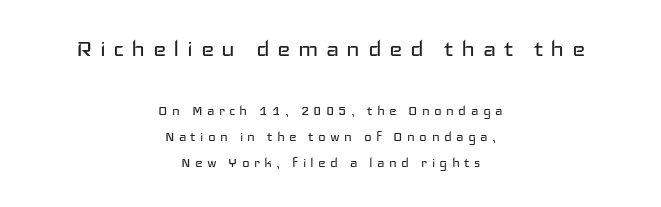
You could not count columns in this text — the font is proportionally spaced. Students, observe: this is what conventionally led text looks like. Size hierarchy here favors the leading block over the trailing one. Visually the block forms a symmetrical silhouette, jagged on both flanks. Does the lettering tilt? It doesn't — this is upright.
